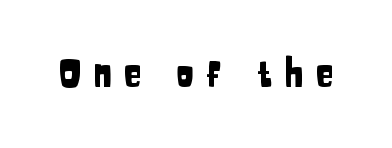
The glyphs are unaccompanied by any horizontal stroke below them. Observe the absence of serifs on each vertical stroke in this sample. Honestly, the letter spacing is so wide it's the main thing you notice. Does the lettering tilt? It doesn't — this is upright. The passage shown is typed in a proportional face where columns would drift.
